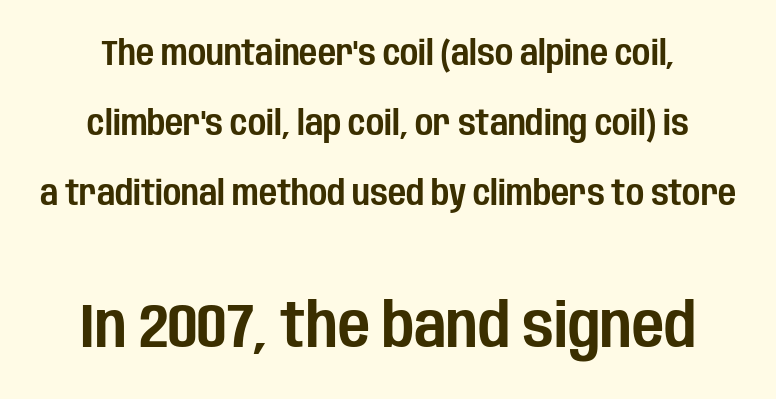
Q: Is the text italic (slanted)? A: No, it is upright.
Q: Is the typeface a serif or a sans-serif typeface? A: Sans-serif.
Q: Is the text underlined? A: No.
Q: Is the spacing between letters normal or unusually wide? A: Normal.
Q: Is the spacing between lines tight, normal or loose? A: Loose.
Q: Which block of text is set in a larger size, the first (top) or the second (bottom)? A: The second (bottom) one.
Q: Width (condensed, normal, or wide)? A: Condensed.
Q: Stroke contrast? A: Low.
Q: x-height? A: Large.
Q: Monospaced? A: No.
